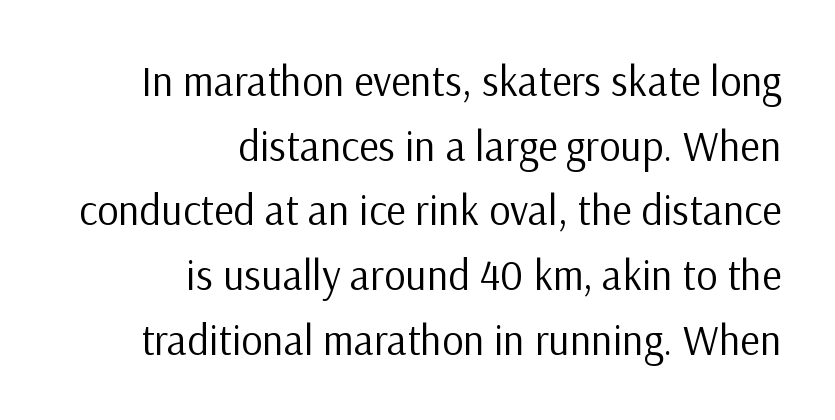
Type style note: lacks serifs. The face used here is proportionally spaced, like ordinary book or web type. Beneath every word, the page is bare. The rendering keeps characters at their native spacing. A quiet, ordinary-to-light weight characterises the typeface.
